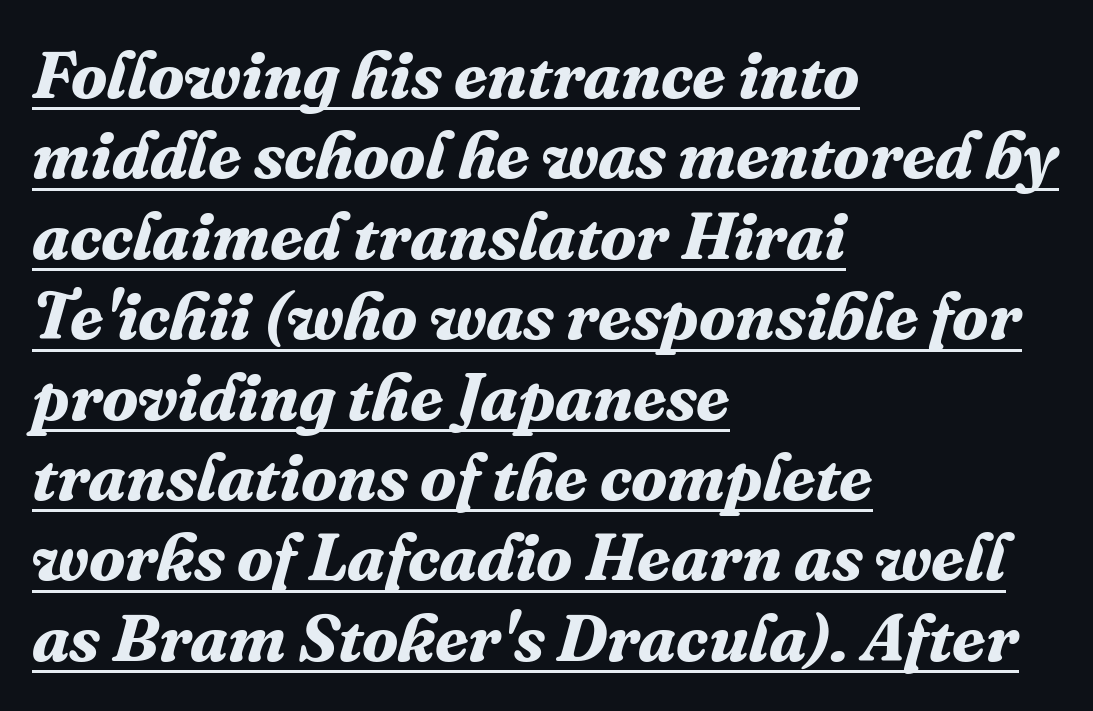
{"serif": "yes", "italic": "yes", "lean": "right", "slant_degrees": 16, "bold": "yes", "weight": "bold", "width": "normal", "stroke_contrast": "medium", "x_height": "medium", "monospaced": "no", "underline": "yes", "align": "left", "line_spacing_ratio": 1.2, "letter_spacing": "normal", "letter_spacing_em": 0.0, "glyph_px": 67}
